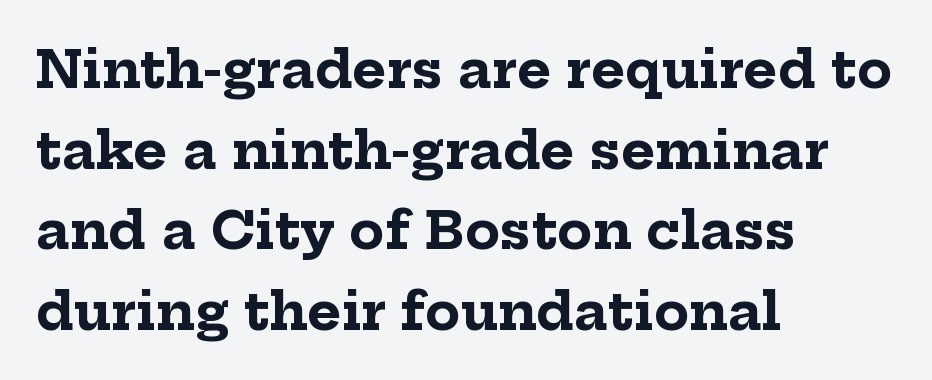
Observe the ordinary spacing: letters are neighbours, not strangers. Visually the block forms a straight wall on the left and a jagged coastline on the right. The block of text has a typical density, with ordinary space between rows. The specimen reads as upright at a glance. Look at the bottom of the vertical strokes: they flare into serifs here. Does the weight exceed regular? Yes, all the way to bold.
